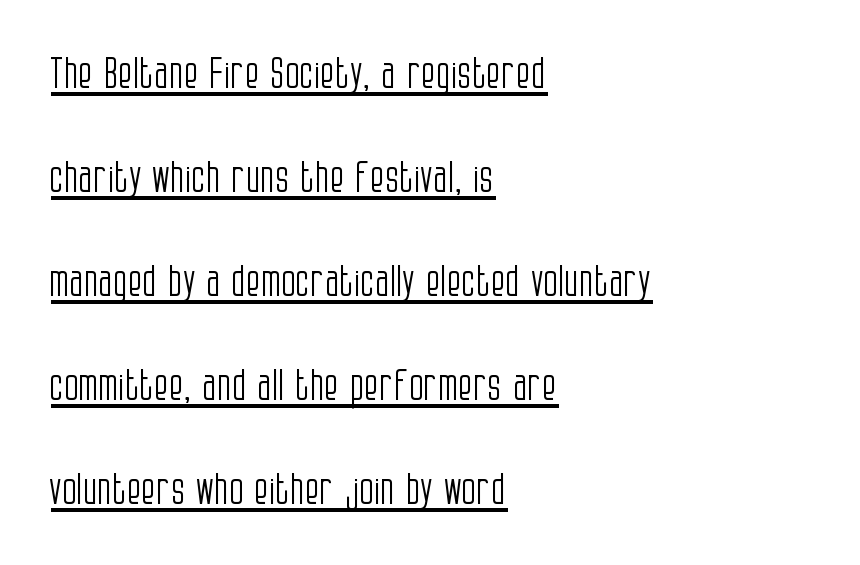
The image shows 43 px light, condensed sans-serif type, upright; set left-aligned, loose line spacing (2.42x), normal letter spacing, underlined; low stroke contrast and a large x-height.
